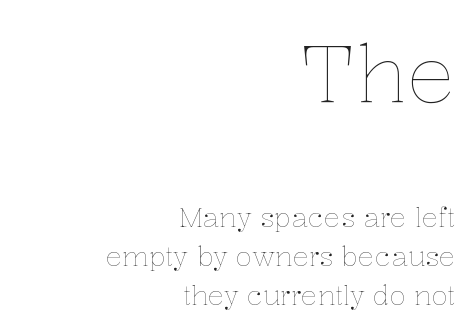
The image shows 80 px thin type, upright; set right-aligned, normal line spacing (1.45x), normal letter spacing, not underlined; the first (top) block is 2.96x larger; low stroke contrast and a medium x-height.
